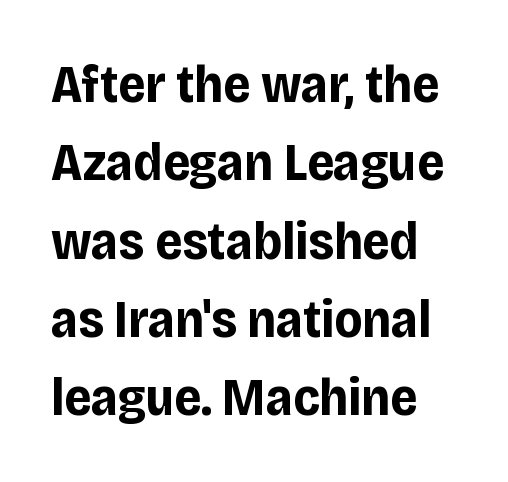
Q: Is the text bold? A: Yes.
Q: Is the text italic (slanted)? A: No, it is upright.
Q: Is the typeface a serif or a sans-serif typeface? A: Sans-serif.
Q: Is the text underlined? A: No.
Q: Is the spacing between letters normal or unusually wide? A: Normal.
Q: Is the spacing between lines tight, normal or loose? A: Normal.
Q: Width (condensed, normal, or wide)? A: Condensed.
Q: Stroke contrast? A: Low.
Q: x-height? A: Large.
Q: Monospaced? A: No.
